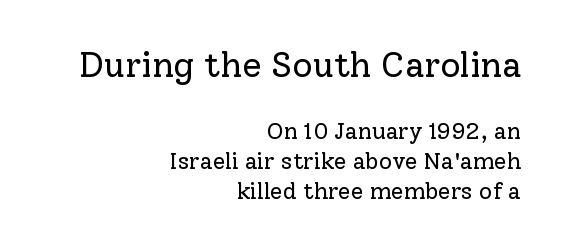
{"serif": "yes", "italic": "no", "bold": "no", "weight": "regular", "width": "normal", "stroke_contrast": "low", "x_height": "medium", "monospaced": "no", "underline": "no", "align": "right", "line_spacing": "normal", "line_spacing_ratio": 1.31, "letter_spacing": "normal", "letter_spacing_em": 0.0, "larger_block": "first", "size_ratio": 1.52, "glyph_px": 35}
